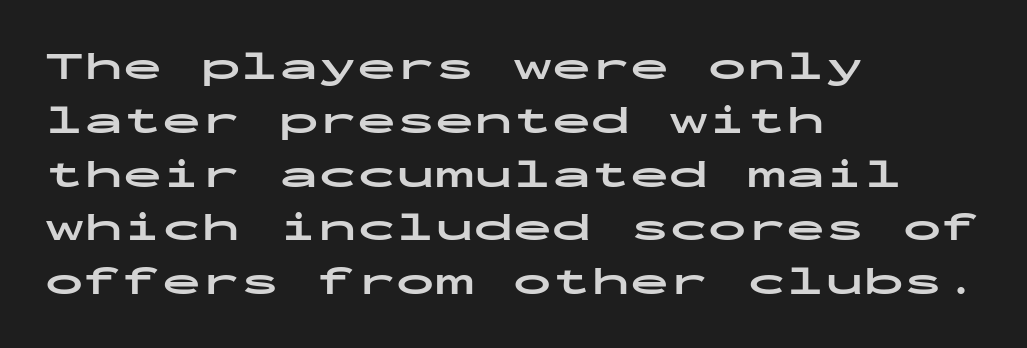
Q: Is the text bold? A: Yes.
Q: Is the text italic (slanted)? A: No, it is upright.
Q: Is the typeface a serif or a sans-serif typeface? A: Sans-serif.
Q: Is the text underlined? A: No.
Q: How is the paragraph aligned? A: Left-aligned.
Q: Is the spacing between letters normal or unusually wide? A: Normal.
Q: Is the spacing between lines tight, normal or loose? A: Normal.
Q: Width (condensed, normal, or wide)? A: Wide.
Q: Stroke contrast? A: Low.
Q: x-height? A: Medium.
Q: Monospaced? A: Yes.
